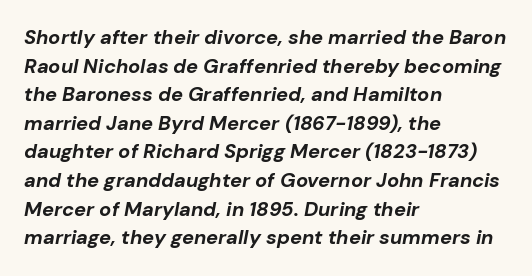
{"italic": "yes", "lean": "right", "slant_degrees": 10, "bold": "yes", "underline": "no", "align": "left", "line_spacing": "normal", "line_spacing_ratio": 1.43, "letter_spacing": "normal", "letter_spacing_em": 0.0, "glyph_px": 20}
